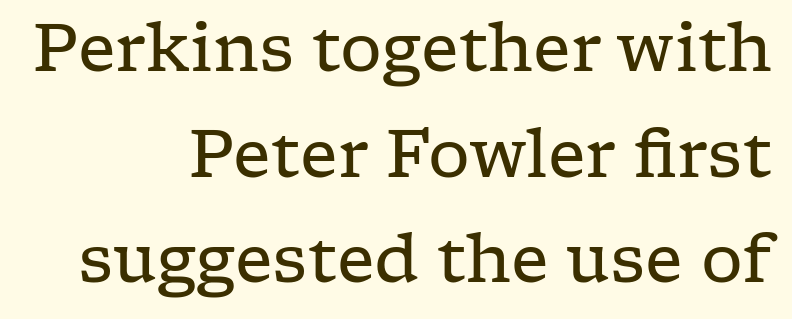
The space beneath each line is pristine and unruled. The tracking reads as untouched default to a designer's eye. Letters have the restrained weight of plain body copy at most. Note the varied advance widths — an 'i' is clearly narrower than an 'm'. Vertical spacing — default.
